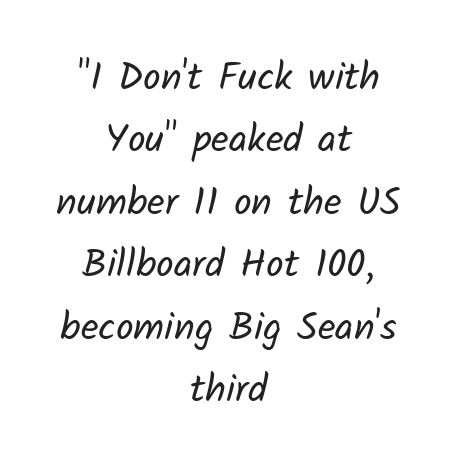
The image shows 39 px regular-weight sans-serif type; set centered, normal line spacing (1.6x), normal letter spacing, not underlined; low stroke contrast and a medium x-height.
